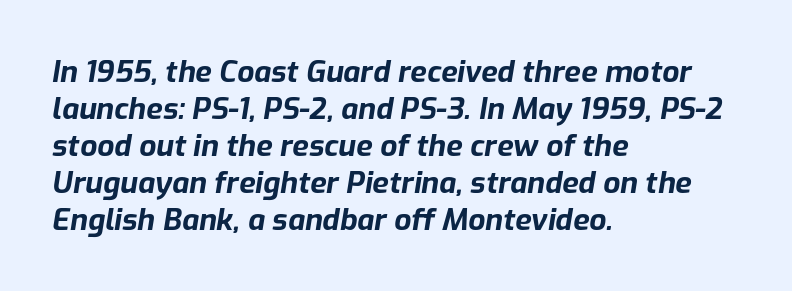
The image shows 30 px bold type, italic (leaning right); set left-aligned, line spacing 1.23x, normal letter spacing, not underlined; low stroke contrast and a medium x-height.
